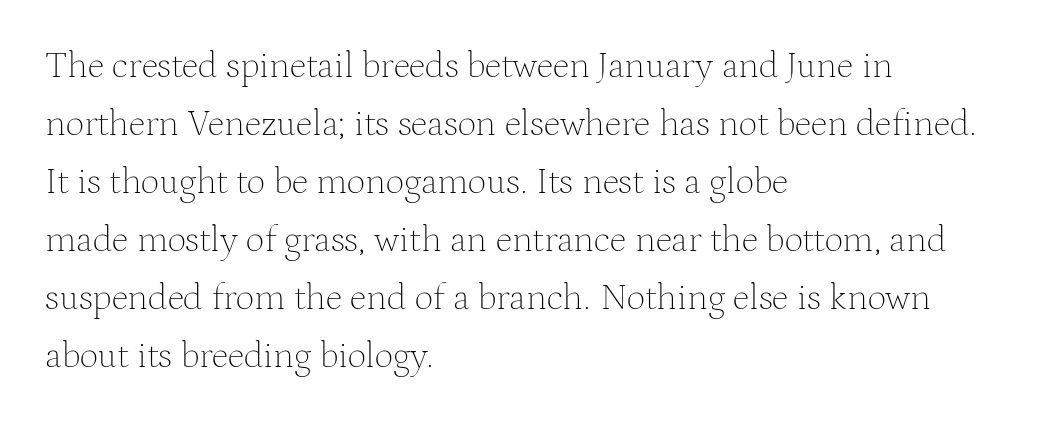
Q: Is the text bold? A: No.
Q: Is the text italic (slanted)? A: No, it is upright.
Q: Is the typeface a serif or a sans-serif typeface? A: Serif.
Q: Is the text underlined? A: No.
Q: How is the paragraph aligned? A: Left-aligned.
Q: Is the spacing between letters normal or unusually wide? A: Normal.
Q: Is the spacing between lines tight, normal or loose? A: Normal.
Q: Width (condensed, normal, or wide)? A: Normal.
Q: Stroke contrast? A: Medium.
Q: x-height? A: Medium.
Q: Monospaced? A: No.
